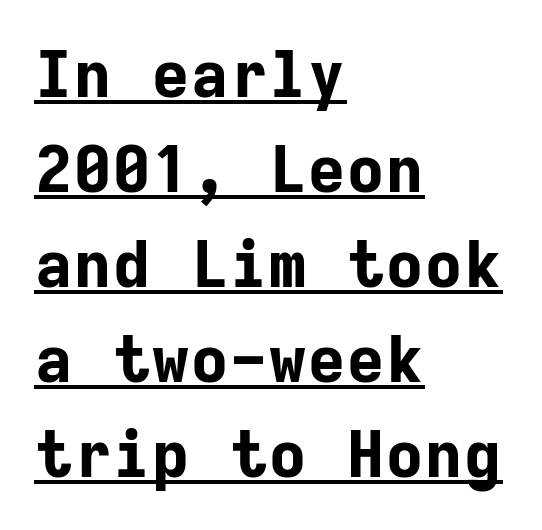
The image shows 65 px bold sans-serif type, upright, monospaced; set left-aligned, normal line spacing (1.46x), normal letter spacing, underlined; low stroke contrast and a medium x-height.
